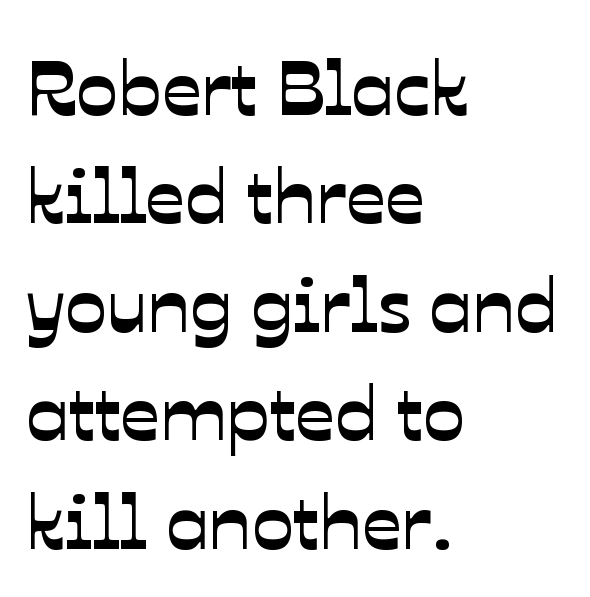
Which margin do the lines hug? The left one — the right edge is uneven. Think of a printed novel: that variable character pitch is what you see here. A sans-serif font was chosen for this passage. The space directly below the letters is spotless. How are the letters spaced? Ordinarily, with no added tracking. Is there much room between lines? A standard amount, neither cramped nor airy.
